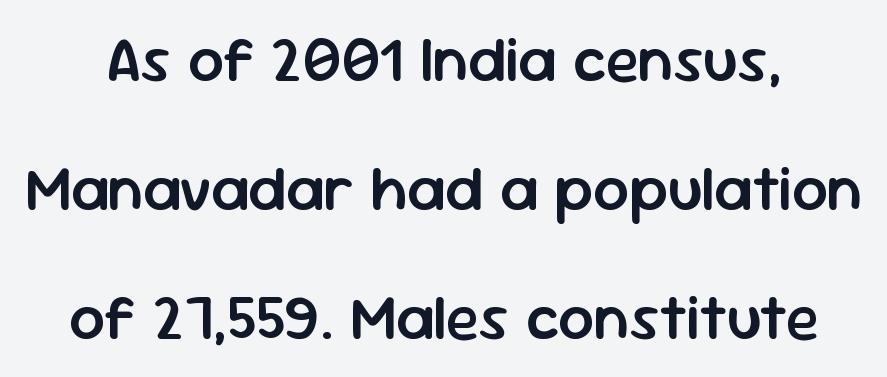
{"serif": "no", "italic": "no", "bold": "semi", "weight": "semibold", "width": "normal", "stroke_contrast": "low", "x_height": "medium", "monospaced": "no", "underline": "no", "line_spacing": "loose", "line_spacing_ratio": 2.05, "letter_spacing": "normal", "letter_spacing_em": 0.0, "glyph_px": 63}
